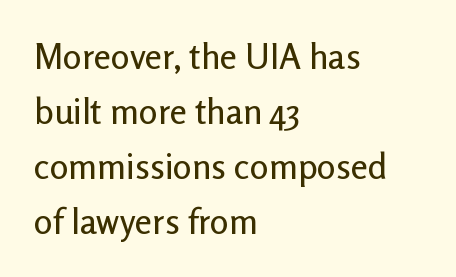
Glyph-to-glyph distance matches everyday printed text. Horizontally, the lines are justified to the leading edge only. A typesetter would call this leading conventional body-copy spacing. Posture: upright roman.
